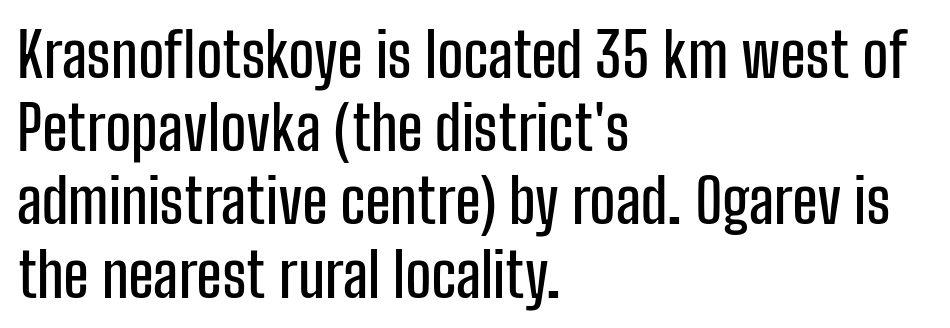
The image shows 61 px condensed sans-serif type, upright; set left-aligned, line spacing 1.2x, normal letter spacing, not underlined; low stroke contrast and a medium x-height.
